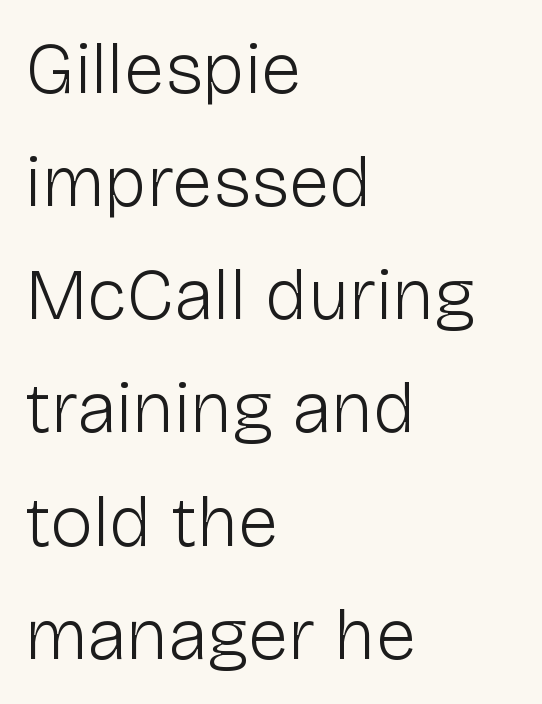
{"serif": "no", "italic": "no", "bold": "no", "weight": "light", "width": "normal", "stroke_contrast": "low", "x_height": "medium", "monospaced": "no", "underline": "no", "align": "left", "line_spacing": "normal", "line_spacing_ratio": 1.55, "letter_spacing": "normal", "letter_spacing_em": 0.0, "glyph_px": 73}
